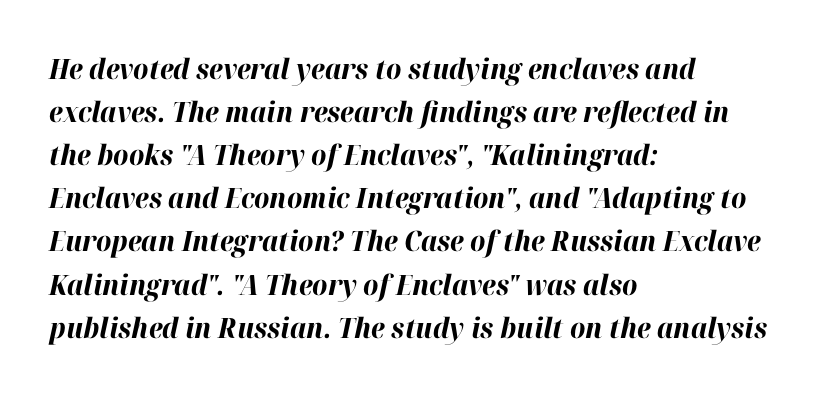
Q: Is the text bold? A: Yes.
Q: Is the text italic (slanted)? A: Yes, it leans right by about 12 degrees.
Q: Is the text underlined? A: No.
Q: How is the paragraph aligned? A: Left-aligned.
Q: Is the spacing between letters normal or unusually wide? A: Normal.
Q: Is the spacing between lines tight, normal or loose? A: Normal.
Q: Width (condensed, normal, or wide)? A: Normal.
Q: Stroke contrast? A: High.
Q: x-height? A: Medium.
Q: Monospaced? A: No.
